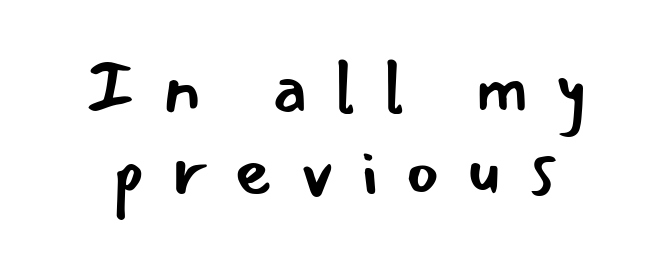
Q: Is the text bold? A: No.
Q: Is the text italic (slanted)? A: No, it is upright.
Q: Is the typeface a serif or a sans-serif typeface? A: Sans-serif.
Q: Is the text underlined? A: No.
Q: How is the paragraph aligned? A: Centered.
Q: Is the spacing between letters normal or unusually wide? A: Unusually wide.
Q: Is the spacing between lines tight, normal or loose? A: Tight.
Q: Width (condensed, normal, or wide)? A: Normal.
Q: Stroke contrast? A: Low.
Q: x-height? A: Small.
Q: Monospaced? A: No.
